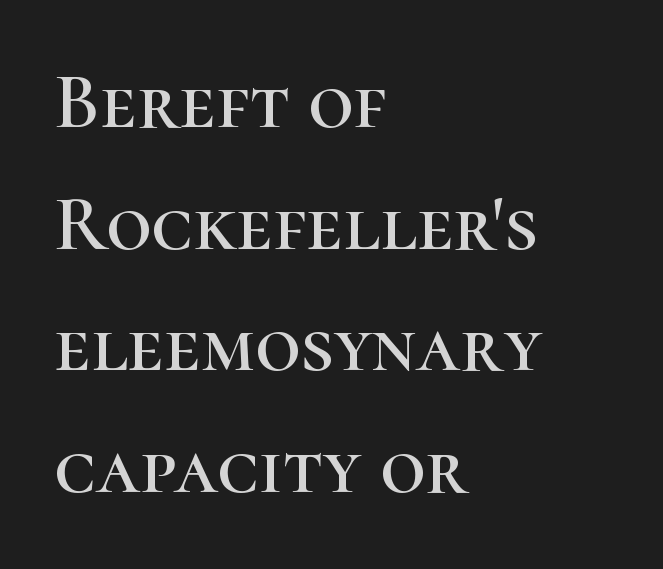
Quick note: interline space is typical. Letters rest on an invisible, unmarked baseline. Here the designer chose a conventional face with non-uniform glyph widths. The letters stand straight up with perfectly vertical stems.
